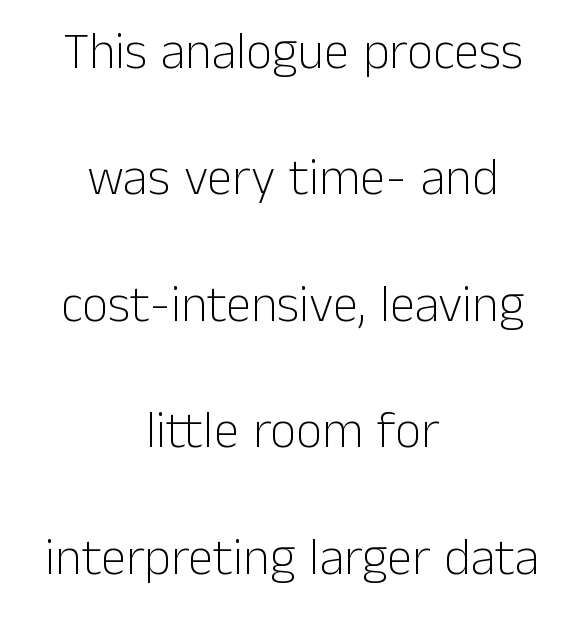
The image shows 51 px light sans-serif type, upright; set centered, loose line spacing (2.48x), normal letter spacing, not underlined; low stroke contrast and a medium x-height.
